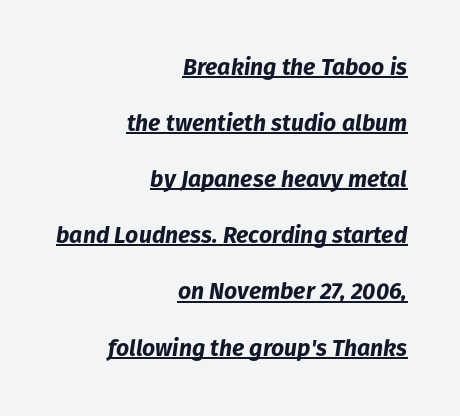
Q: Is the text bold? A: Yes.
Q: Is the text italic (slanted)? A: Yes, it leans right by about 8 degrees.
Q: Is the text underlined? A: Yes.
Q: How is the paragraph aligned? A: Right-aligned.
Q: Is the spacing between letters normal or unusually wide? A: Normal.
Q: Is the spacing between lines tight, normal or loose? A: Loose.
